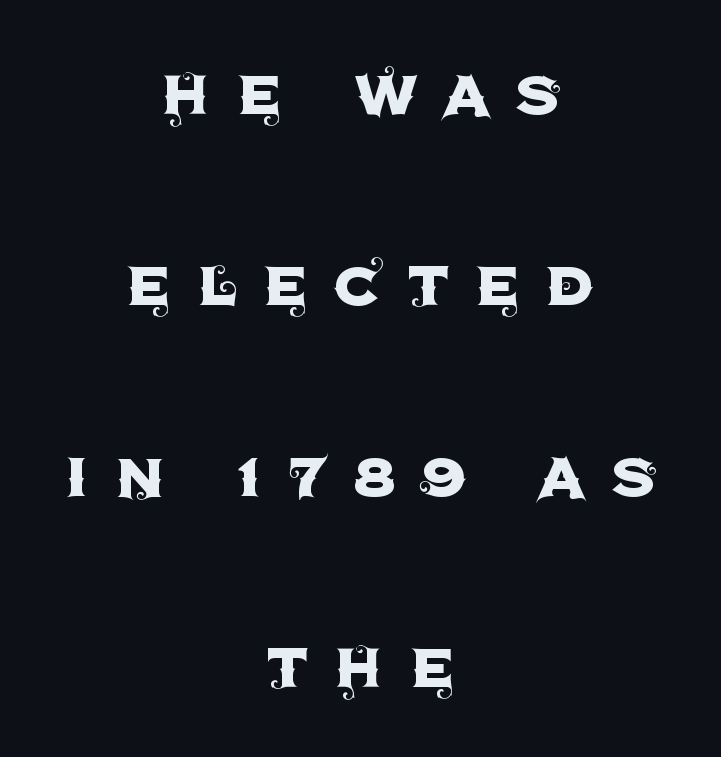
A typesetter would call this leading open, well beyond the default. Do the letters lean? They stand straight. Short and long lines alike share a common midpoint. Glance below the letters and you will spot only blank space.
